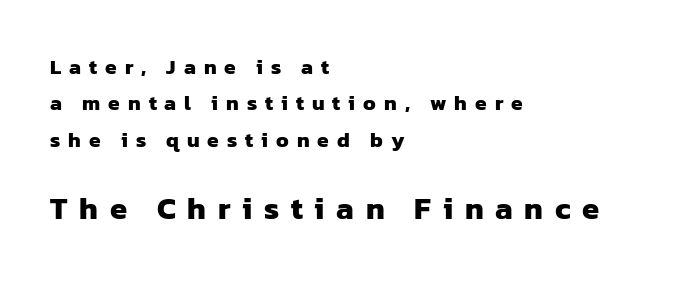
Q: Is the text bold? A: Yes.
Q: Is the typeface a serif or a sans-serif typeface? A: Sans-serif.
Q: Is the text underlined? A: No.
Q: How is the paragraph aligned? A: Left-aligned.
Q: Is the spacing between letters normal or unusually wide? A: Unusually wide.
Q: Which block of text is set in a larger size, the first (top) or the second (bottom)? A: The second (bottom) one.
Q: Width (condensed, normal, or wide)? A: Normal.
Q: Stroke contrast? A: Low.
Q: x-height? A: Medium.
Q: Monospaced? A: No.
